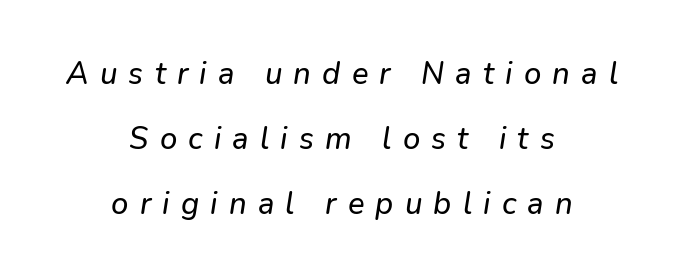
The image shows 31 px text type, italic (leaning right); set centered, loose line spacing (2.09x), unusually wide letter spacing (+0.36 em), not underlined; low stroke contrast and a medium x-height.
